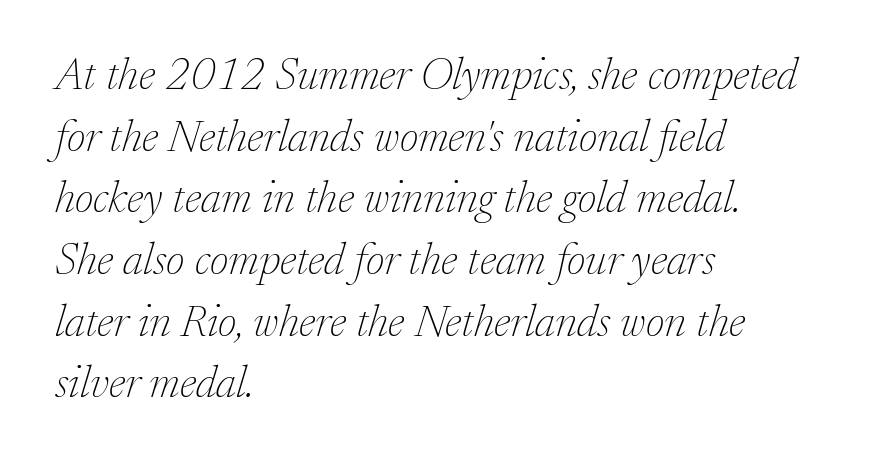
The image shows 45 px thin serif type, italic (leaning right); set left-aligned, normal line spacing (1.37x), normal letter spacing, not underlined; low stroke contrast and a medium x-height.
